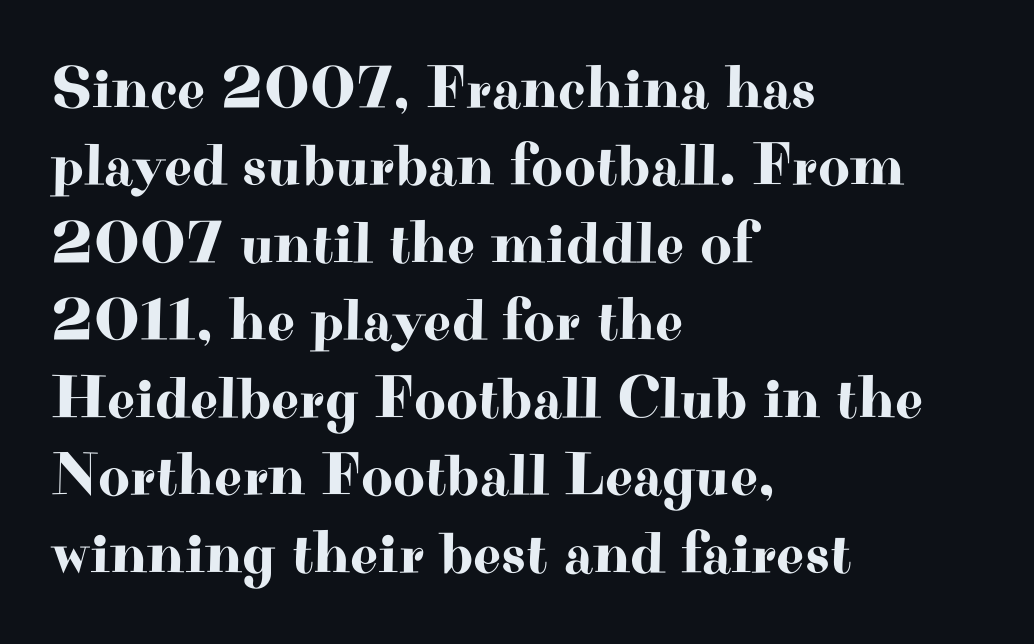
The image shows 61 px wide serif type, upright; set left-aligned, normal line spacing (1.27x), normal letter spacing, not underlined; high stroke contrast and a small x-height.
